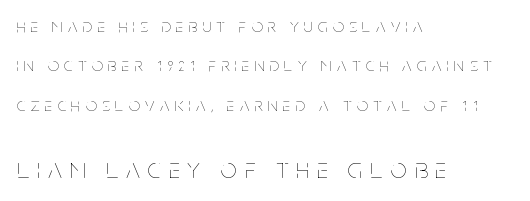
The passage shown is not bold in any degree. The rendering anchors every line to the left-hand side. Anything drawn beneath the words? Only blank space. Ascenders rise straight up at ninety degrees.
